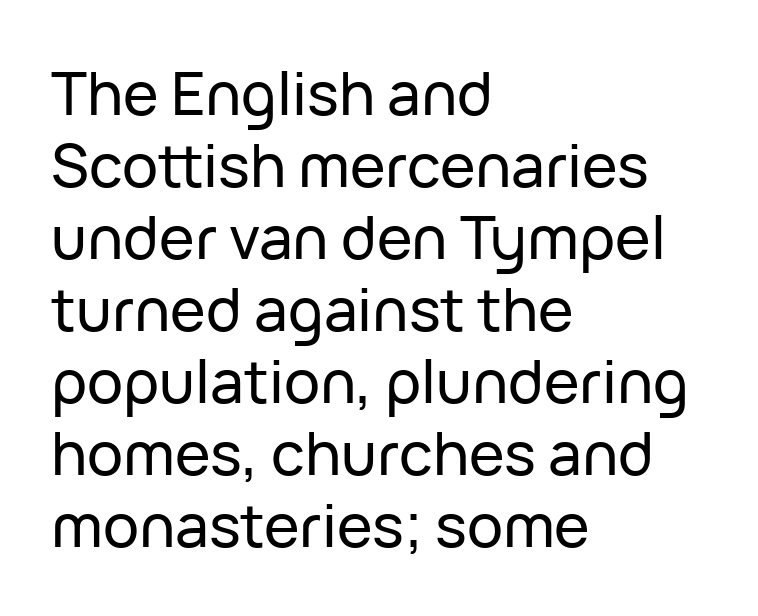
Q: Is the text italic (slanted)? A: No, it is upright.
Q: Is the typeface a serif or a sans-serif typeface? A: Sans-serif.
Q: Is the text underlined? A: No.
Q: How is the paragraph aligned? A: Left-aligned.
Q: Is the spacing between letters normal or unusually wide? A: Normal.
Q: Width (condensed, normal, or wide)? A: Normal.
Q: Stroke contrast? A: Low.
Q: x-height? A: Medium.
Q: Monospaced? A: No.
